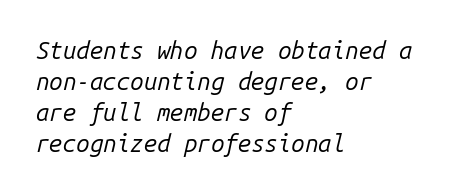
The letterforms sit at book weight or below. Reading down the column, the eye jumps a familiar distance to each next line. Rendered with sloped, italic letterforms. These lines are set flush left with a ragged right edge. The letterforms sit shoulder to shoulder at normal distance. Descenders are the only things crossing below the line.
